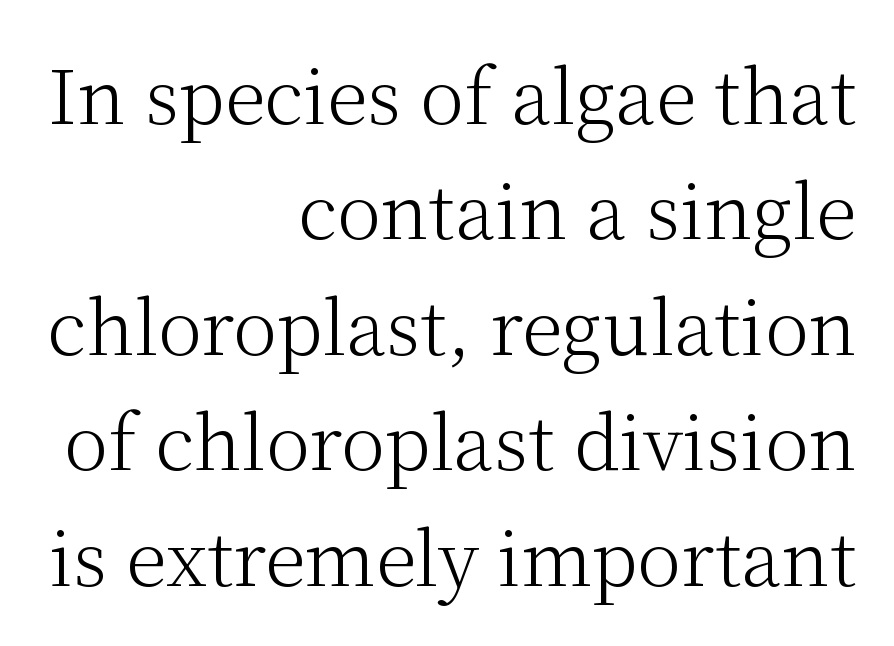
On a weight scale, this lands at 450 or below. Baseline-to-baseline distance is the conventional proportion of letter height. The typography opts for an upright posture over an oblique one. Teacher's note: observe the even right margin — that is flush-right alignment.
